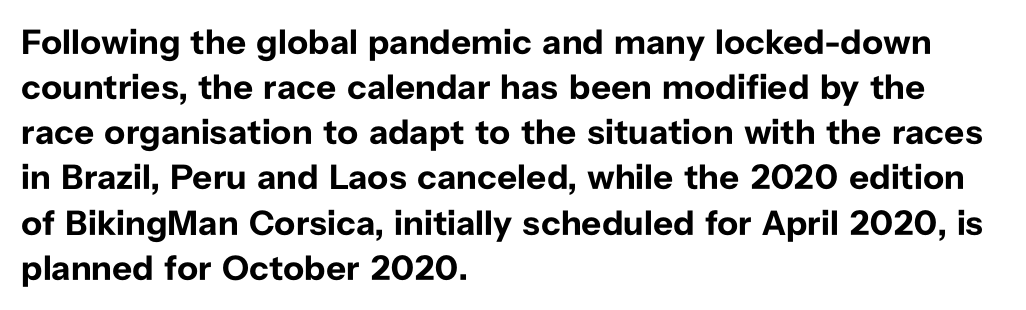
If you drew a ruler down the left edge, every line would touch it. You'd pick this weight for a headline — it's a proper bold. Letters rest on an invisible, unmarked baseline. The type family on display is of the sans-serif kind. The lettering holds an erect, upright posture throughout.
